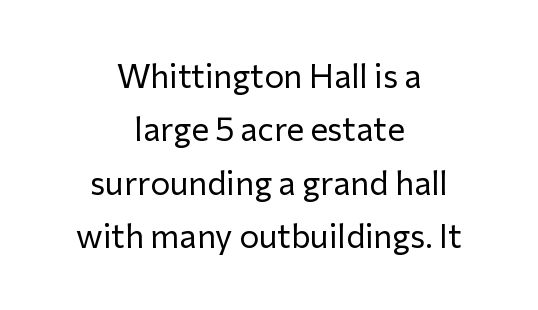
The image shows 33 px regular-weight sans-serif type, upright; set centered, normal line spacing (1.62x), normal letter spacing, not underlined; low stroke contrast and a medium x-height.
